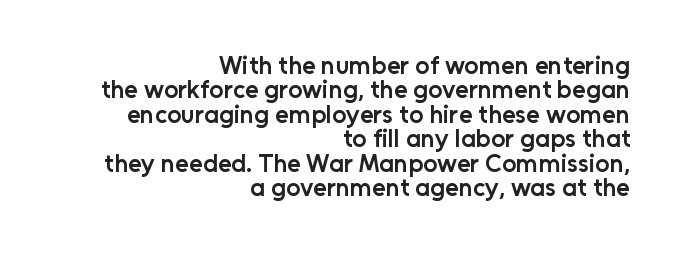
The typesetting leans somewhat heavy: a semibold. How are the letters spaced? Ordinarily, with no added tracking. Does the copy run flush right? Yes — the right margin is perfectly even. The strip under each line holds only bare page. Quick note: not italic, upright.
